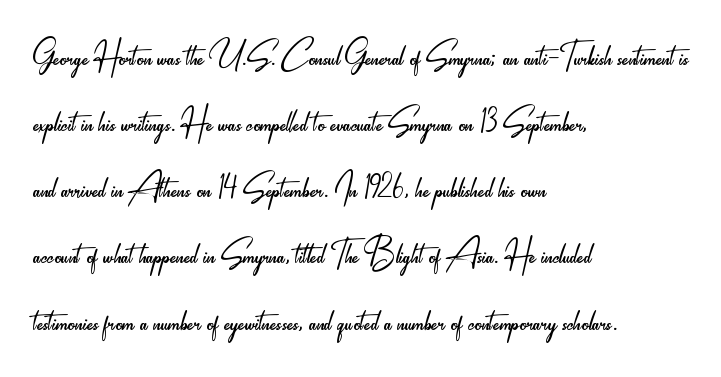
The image shows 45 px light, condensed sans-serif type; set left-aligned, normal line spacing (1.47x), normal letter spacing, not underlined; low stroke contrast and a small x-height.
